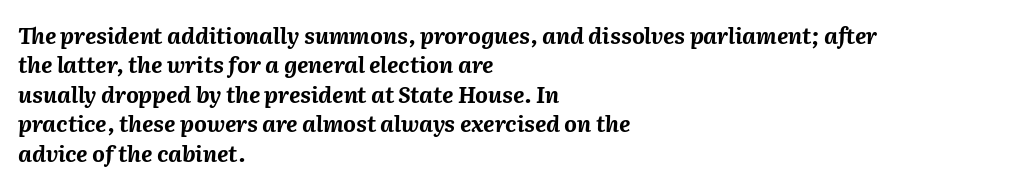
The rendering applies a slant to the glyphs. Horizontal alignment here is leftward, the default for most running prose. Compared with an ordinary text face, these strokes are far heavier — a full bold. The line-height multiplier appears to be the usual default. Check the space under the baseline: it is left empty. Letter spacing: default.
